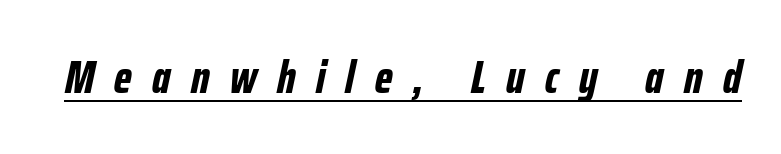
{"italic": "yes", "lean": "right", "slant_degrees": 12, "bold": "yes", "weight": "bold", "width": "condensed", "stroke_contrast": "low", "x_height": "medium", "monospaced": "no", "underline": "yes", "letter_spacing": "wide", "letter_spacing_em": 0.44, "glyph_px": 46}
